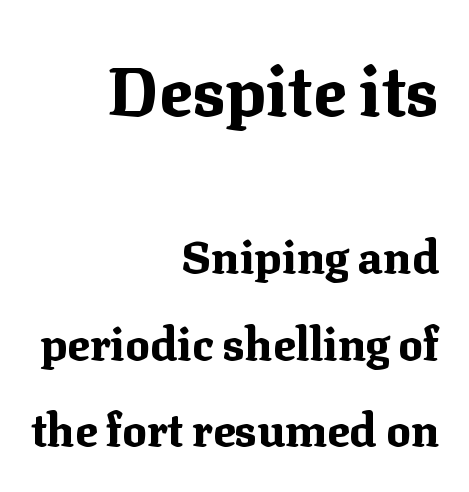
Q: Is the text bold? A: Yes.
Q: Is the text italic (slanted)? A: No, it is upright.
Q: Is the typeface a serif or a sans-serif typeface? A: Serif.
Q: Is the text underlined? A: No.
Q: How is the paragraph aligned? A: Right-aligned.
Q: Is the spacing between letters normal or unusually wide? A: Normal.
Q: Which block of text is set in a larger size, the first (top) or the second (bottom)? A: The first (top) one.
Q: Width (condensed, normal, or wide)? A: Normal.
Q: Stroke contrast? A: Medium.
Q: x-height? A: Medium.
Q: Monospaced? A: No.
